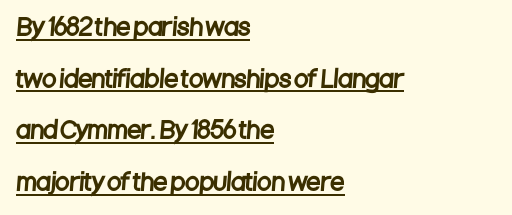
{"underline": "yes", "align": "left", "line_spacing": "loose", "line_spacing_ratio": 2.25, "letter_spacing": "normal", "letter_spacing_em": 0.0, "glyph_px": 23}
